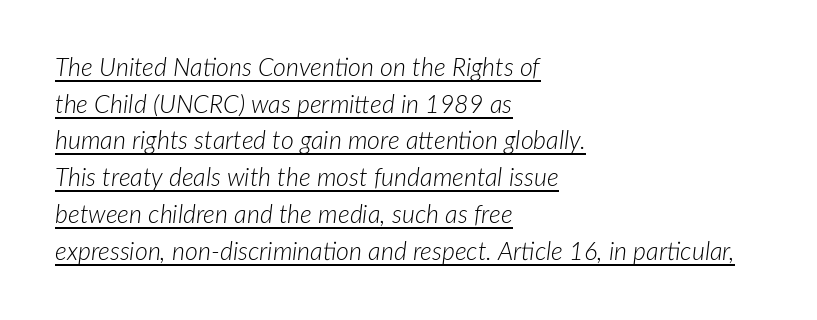
{"italic": "yes", "lean": "right", "slant_degrees": 7, "bold": "no", "underline": "yes", "align": "left", "line_spacing": "normal", "line_spacing_ratio": 1.47, "letter_spacing": "normal", "letter_spacing_em": 0.0, "glyph_px": 25}
